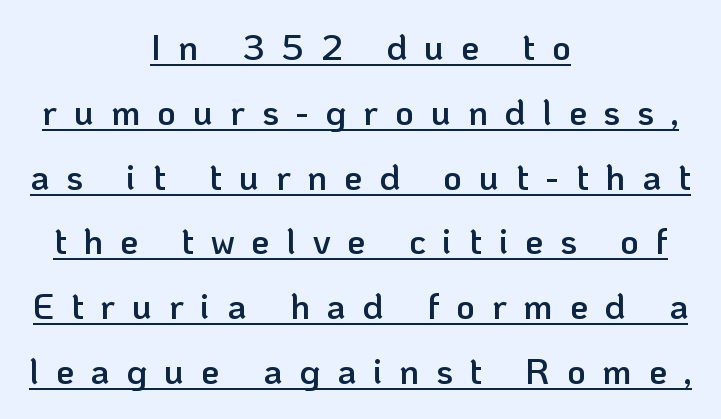
The image shows 36 px semibold sans-serif type, upright; set centered, line spacing 1.8x, unusually wide letter spacing (+0.47 em), underlined; low stroke contrast and a medium x-height.
